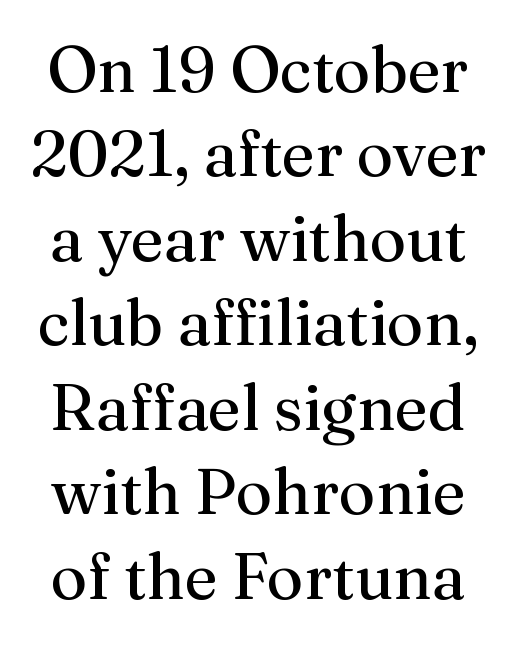
Q: Is the text bold? A: No.
Q: Is the text italic (slanted)? A: No, it is upright.
Q: Is the typeface a serif or a sans-serif typeface? A: Serif.
Q: Is the text underlined? A: No.
Q: Is the spacing between letters normal or unusually wide? A: Normal.
Q: Is the spacing between lines tight, normal or loose? A: Normal.
Q: Width (condensed, normal, or wide)? A: Normal.
Q: Stroke contrast? A: Medium.
Q: x-height? A: Medium.
Q: Monospaced? A: No.
